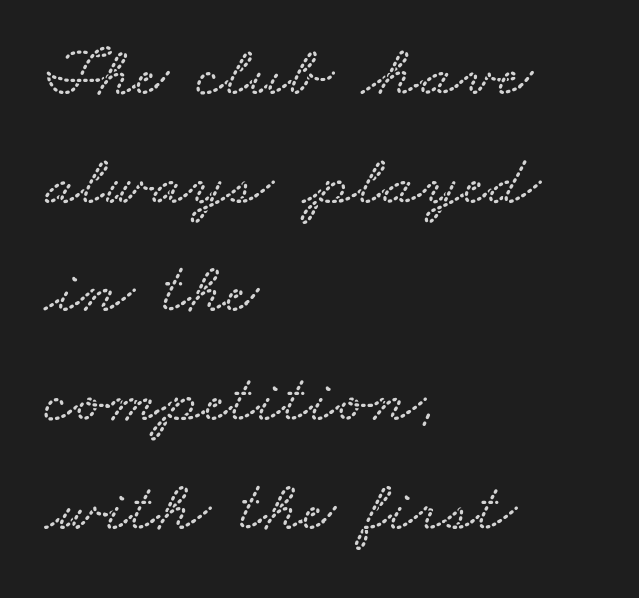
This rendering uses left alignment, leaving the right contour irregular. The horizontal fit of the characters is conventional and even. The space between consecutive lines is moderate. Varying glyph widths throughout — classic text-font behaviour. Glance below the letters and you will spot only blank space.
